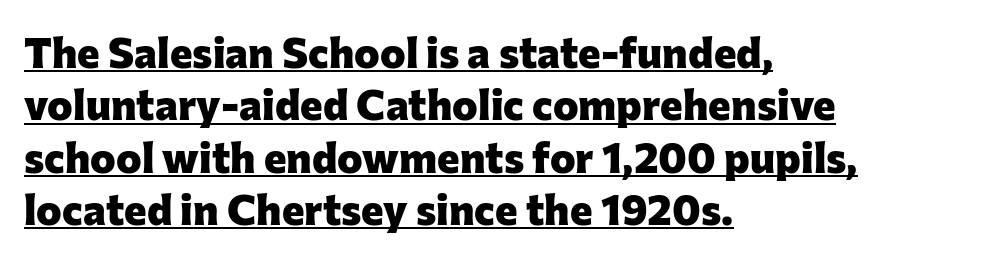
Q: Is the text bold? A: Yes.
Q: Is the text italic (slanted)? A: No, it is upright.
Q: Is the typeface a serif or a sans-serif typeface? A: Sans-serif.
Q: Is the text underlined? A: Yes.
Q: How is the paragraph aligned? A: Left-aligned.
Q: Is the spacing between letters normal or unusually wide? A: Normal.
Q: Width (condensed, normal, or wide)? A: Normal.
Q: Stroke contrast? A: Low.
Q: x-height? A: Medium.
Q: Monospaced? A: No.
